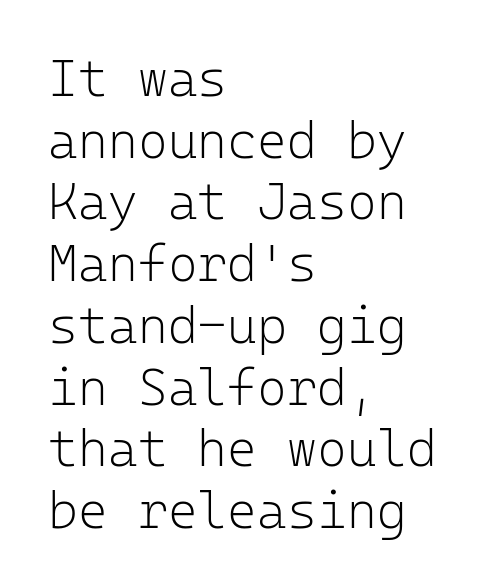
Q: Is the text bold? A: No.
Q: Is the text italic (slanted)? A: No, it is upright.
Q: Is the typeface a serif or a sans-serif typeface? A: Sans-serif.
Q: Is the text underlined? A: No.
Q: How is the paragraph aligned? A: Left-aligned.
Q: Is the spacing between letters normal or unusually wide? A: Normal.
Q: Width (condensed, normal, or wide)? A: Normal.
Q: Stroke contrast? A: Low.
Q: x-height? A: Medium.
Q: Monospaced? A: Yes.
